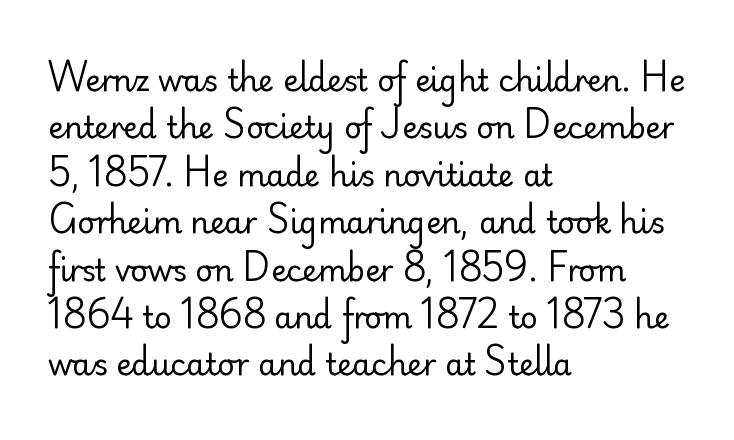
Honestly, there is no underline to notice here at all. Caption: multi-line text, flush left, ragged right. Whoever set this chose a conventional vertical rhythm. These lines are rendered in a variable-pitch font. Do the letters lean? They stand straight.
